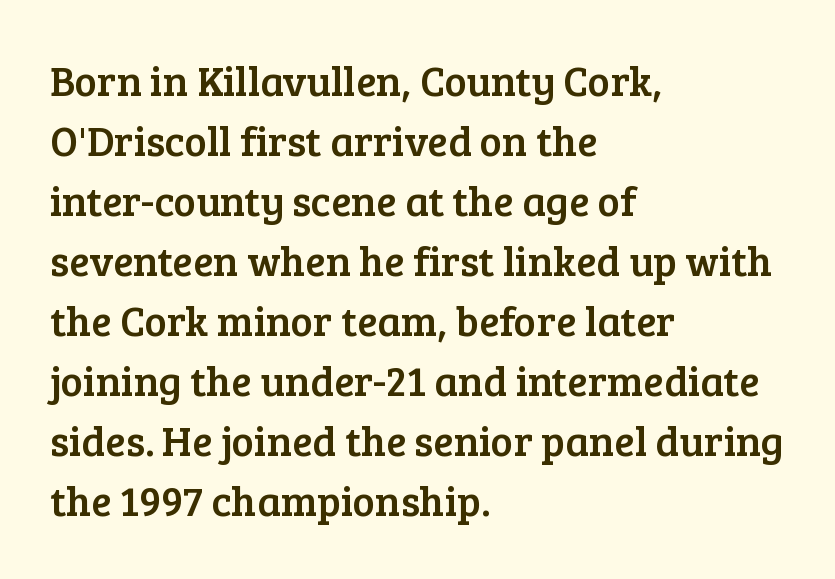
{"serif": "yes", "italic": "no", "width": "normal", "stroke_contrast": "low", "x_height": "medium", "monospaced": "no", "underline": "no", "align": "left", "line_spacing": "normal", "line_spacing_ratio": 1.43, "letter_spacing": "normal", "letter_spacing_em": 0.0, "glyph_px": 42}
